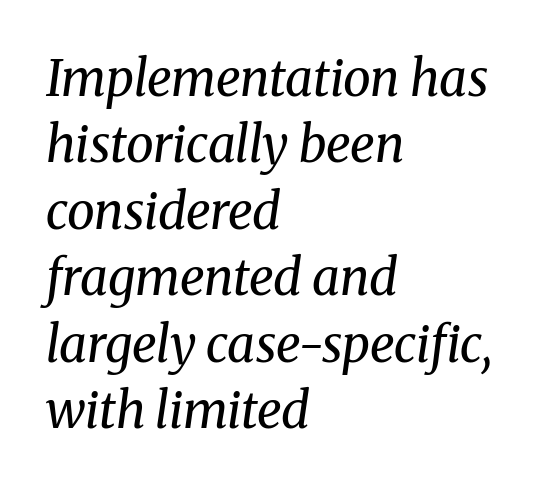
Q: Is the text bold? A: No.
Q: Is the text italic (slanted)? A: Yes, it leans right by about 8 degrees.
Q: Is the typeface a serif or a sans-serif typeface? A: Serif.
Q: Is the text underlined? A: No.
Q: How is the paragraph aligned? A: Left-aligned.
Q: Is the spacing between letters normal or unusually wide? A: Normal.
Q: Is the spacing between lines tight, normal or loose? A: Normal.
Q: Width (condensed, normal, or wide)? A: Normal.
Q: Stroke contrast? A: Medium.
Q: x-height? A: Medium.
Q: Monospaced? A: No.
